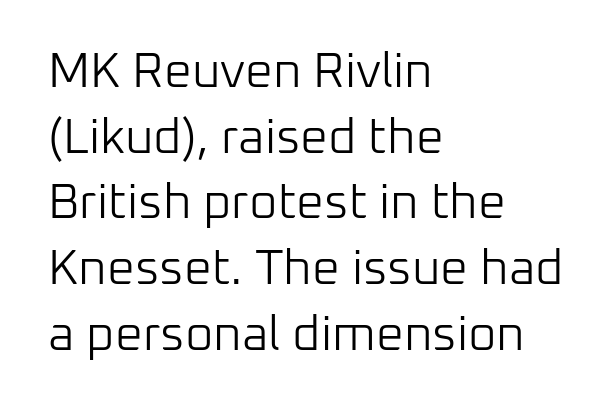
The image shows 49 px light sans-serif type, upright; set left-aligned, normal line spacing (1.34x), normal letter spacing, not underlined; low stroke contrast and a medium x-height.
